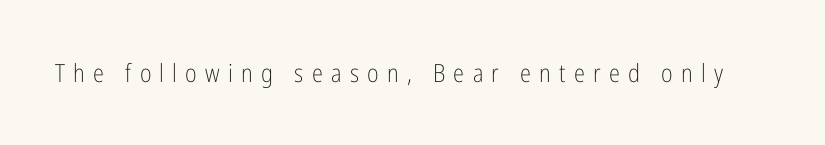
{"italic": "no", "bold": "no", "underline": "no", "letter_spacing": "wide", "letter_spacing_em": 0.33, "glyph_px": 25}
